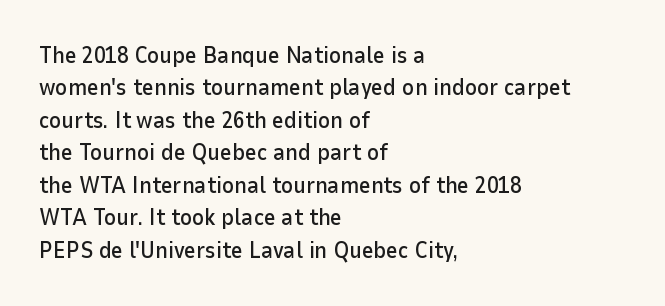
Rule under the text: the space is simply empty. Glyph-to-glyph distance matches everyday printed text. This block has exactly the height ordinary leading produces. Every character sits straight up, as roman type does. Teacher's note: observe the even left margin — that is flush-left alignment.
